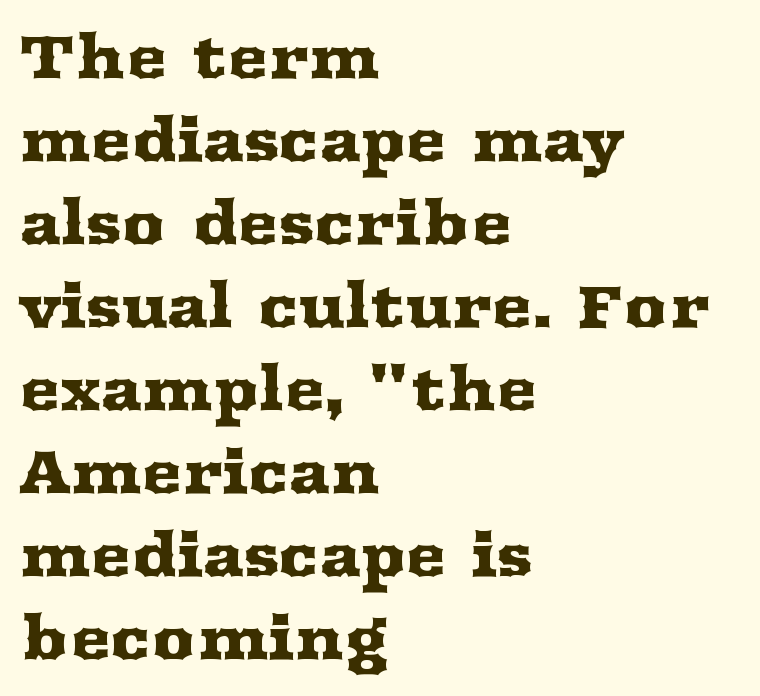
The image shows 61 px wide serif type, upright; set left-aligned, normal line spacing (1.36x), normal letter spacing, not underlined; medium stroke contrast and a medium x-height.
